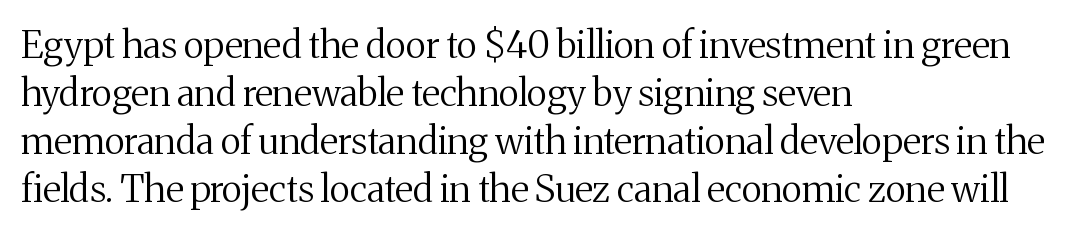
Line beginnings align vertically; line endings do not. Beneath every word, the page is bare. Evenly set lines give the paragraph a standard silhouette. Stems and bowls with no extra thickness — not bold.
